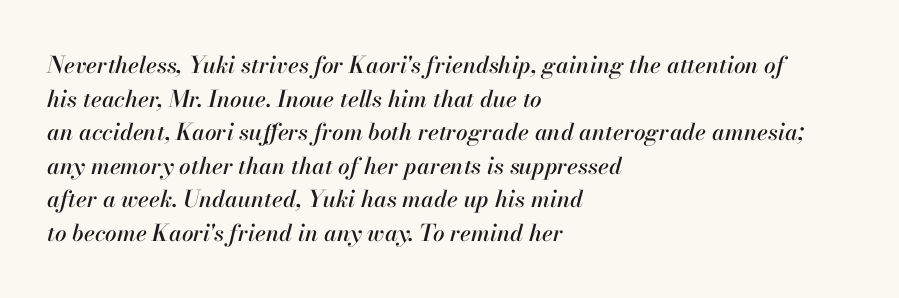
Tracking here is standard; glyphs follow each other at the usual distance. The passage shown stacks its lines at a standard gap. Italic: yes, the glyphs are oblique. The passage is arranged the way most books set body copy — flush left.
